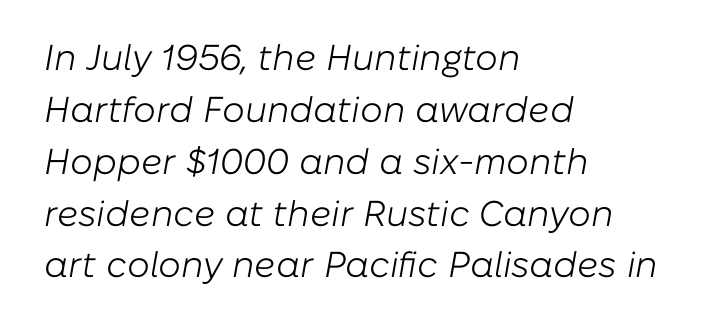
{"italic": "yes", "lean": "right", "slant_degrees": 10, "bold": "no", "weight": "light", "width": "normal", "stroke_contrast": "low", "x_height": "medium", "monospaced": "no", "underline": "no", "align": "left", "line_spacing": "normal", "line_spacing_ratio": 1.44, "letter_spacing": "normal", "letter_spacing_em": 0.0, "glyph_px": 36}
